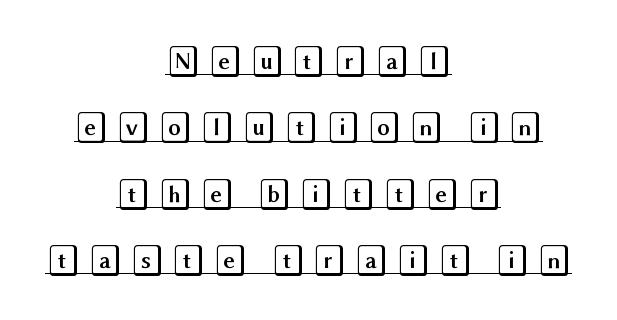
Q: Is the text italic (slanted)? A: No, it is upright.
Q: Is the text underlined? A: Yes.
Q: How is the paragraph aligned? A: Centered.
Q: Is the spacing between letters normal or unusually wide? A: Unusually wide.
Q: Is the spacing between lines tight, normal or loose? A: Loose.
Q: Width (condensed, normal, or wide)? A: Wide.
Q: x-height? A: Large.
